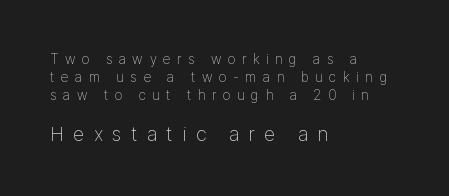
The image shows 20 px text type, upright; set left-aligned, normal line spacing (1.3x), unusually wide letter spacing (+0.47 em), not underlined; the second (bottom) block is 1.43x larger.
